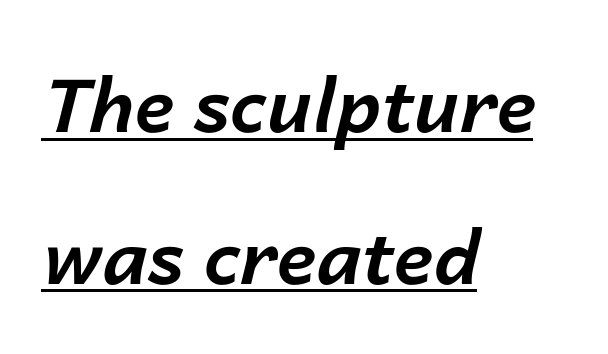
{"italic": "yes", "lean": "right", "slant_degrees": 14, "bold": "yes", "weight": "bold", "width": "normal", "stroke_contrast": "low", "x_height": "medium", "monospaced": "no", "underline": "yes", "align": "left", "line_spacing": "loose", "line_spacing_ratio": 2.05, "letter_spacing": "normal", "letter_spacing_em": 0.0, "glyph_px": 74}
